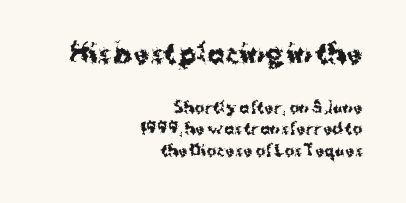
Q: Is the text bold? A: Yes.
Q: Is the text italic (slanted)? A: No, it is upright.
Q: Is the text underlined? A: No.
Q: How is the paragraph aligned? A: Right-aligned.
Q: Is the spacing between letters normal or unusually wide? A: Normal.
Q: Is the spacing between lines tight, normal or loose? A: Normal.
Q: Which block of text is set in a larger size, the first (top) or the second (bottom)? A: The first (top) one.
